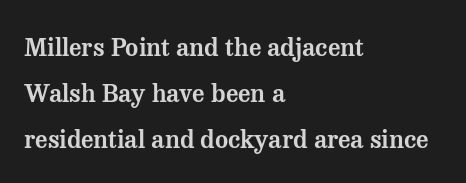
The strip under each line holds only bare page. Italic? Not at all — the glyphs are vertical. The rendering anchors every line to the left-hand side. Honestly, the letter spacing is just normal — you wouldn't notice it.
